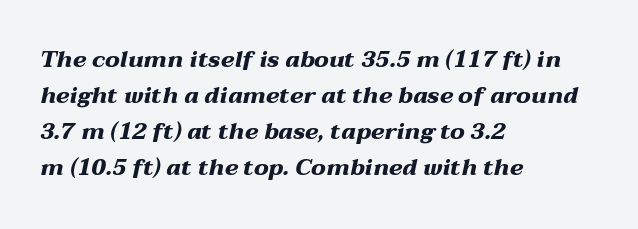
The image shows 23 px bold type, italic (leaning right); set left-aligned, normal line spacing (1.57x), normal letter spacing, not underlined.
